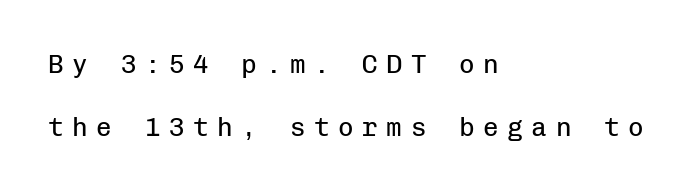
The image shows 26 px text type, upright; set left-aligned, loose line spacing (2.42x), unusually wide letter spacing (+0.33 em), not underlined.
